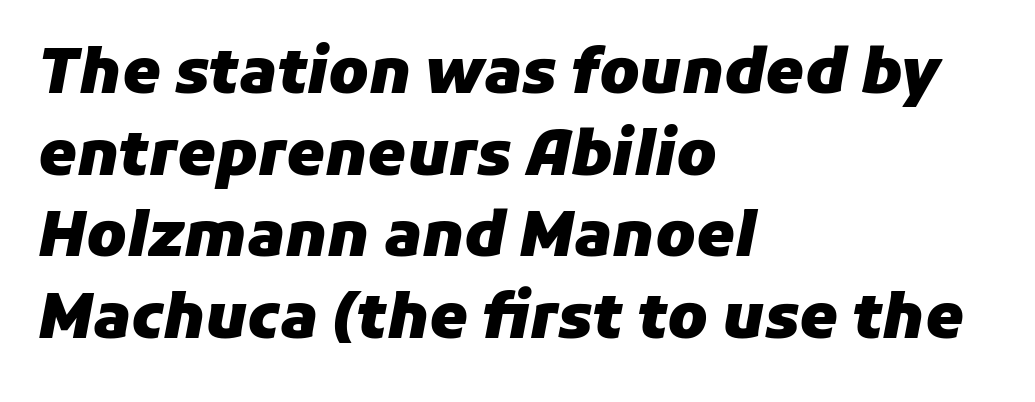
Q: Is the text bold? A: Yes.
Q: Is the text italic (slanted)? A: Yes, it leans right by about 11 degrees.
Q: Is the text underlined? A: No.
Q: How is the paragraph aligned? A: Left-aligned.
Q: Is the spacing between letters normal or unusually wide? A: Normal.
Q: Is the spacing between lines tight, normal or loose? A: Normal.
Q: Width (condensed, normal, or wide)? A: Normal.
Q: Stroke contrast? A: Low.
Q: x-height? A: Medium.
Q: Monospaced? A: No.
